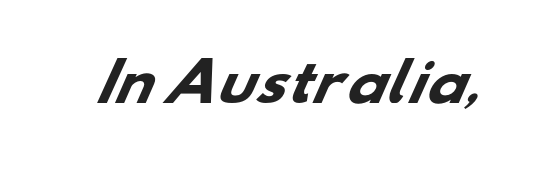
{"serif": "no", "bold": "yes", "weight": "heavy", "width": "wide", "stroke_contrast": "low", "x_height": "small", "monospaced": "no", "underline": "no", "letter_spacing": "normal", "letter_spacing_em": 0.0, "glyph_px": 52}
